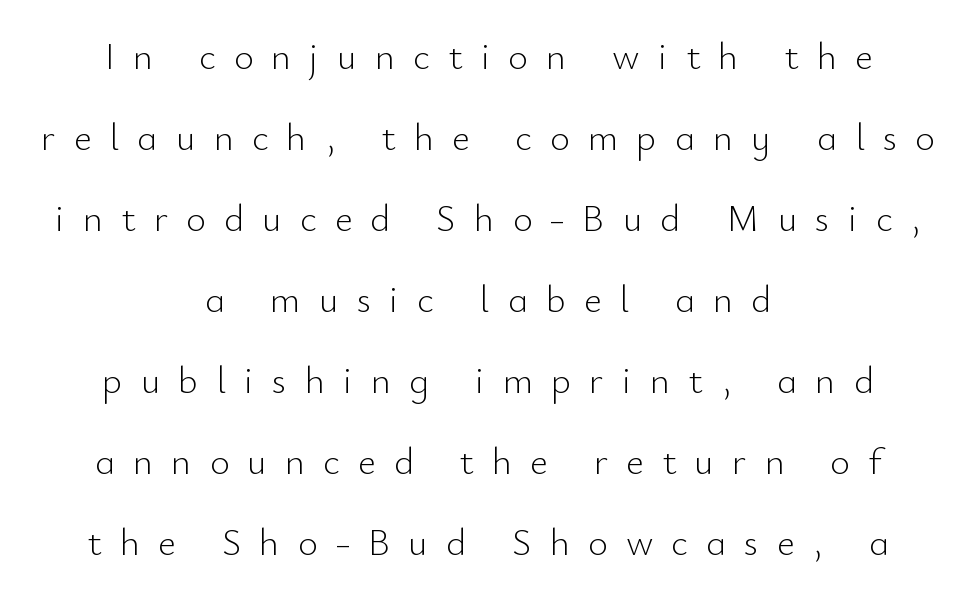
The image shows 38 px light sans-serif type, upright; set centered, loose line spacing (2.13x), unusually wide letter spacing (+0.48 em), not underlined; low stroke contrast and a small x-height.
